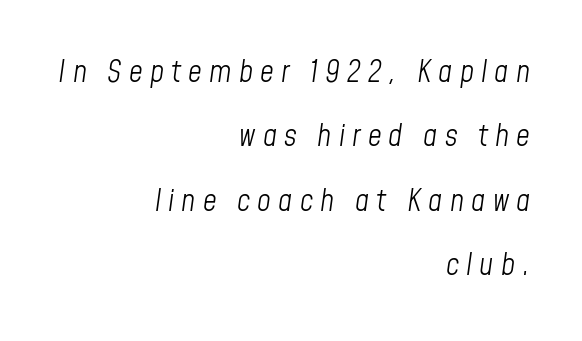
The image shows 30 px light, condensed type, italic (leaning right); set right-aligned, loose line spacing (2.15x), unusually wide letter spacing (+0.24 em), not underlined; low stroke contrast and a medium x-height.
